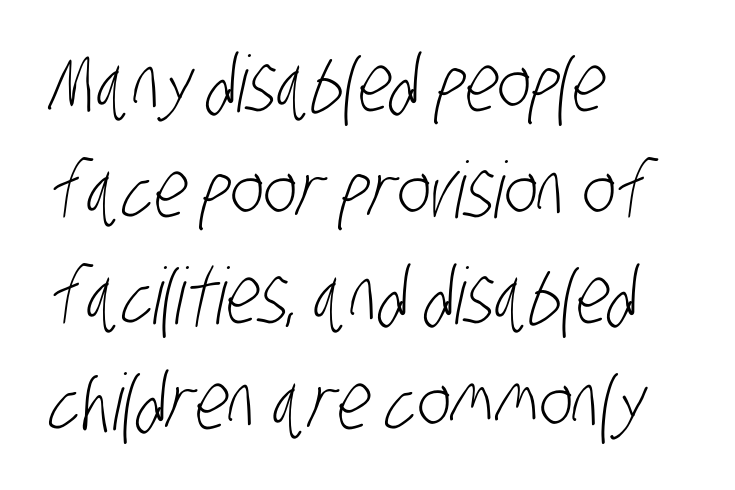
Q: Is the text bold? A: No.
Q: Is the typeface a serif or a sans-serif typeface? A: Sans-serif.
Q: Is the text underlined? A: No.
Q: How is the paragraph aligned? A: Left-aligned.
Q: Is the spacing between letters normal or unusually wide? A: Normal.
Q: Is the spacing between lines tight, normal or loose? A: Normal.
Q: Width (condensed, normal, or wide)? A: Condensed.
Q: Stroke contrast? A: Low.
Q: x-height? A: Large.
Q: Monospaced? A: No.
